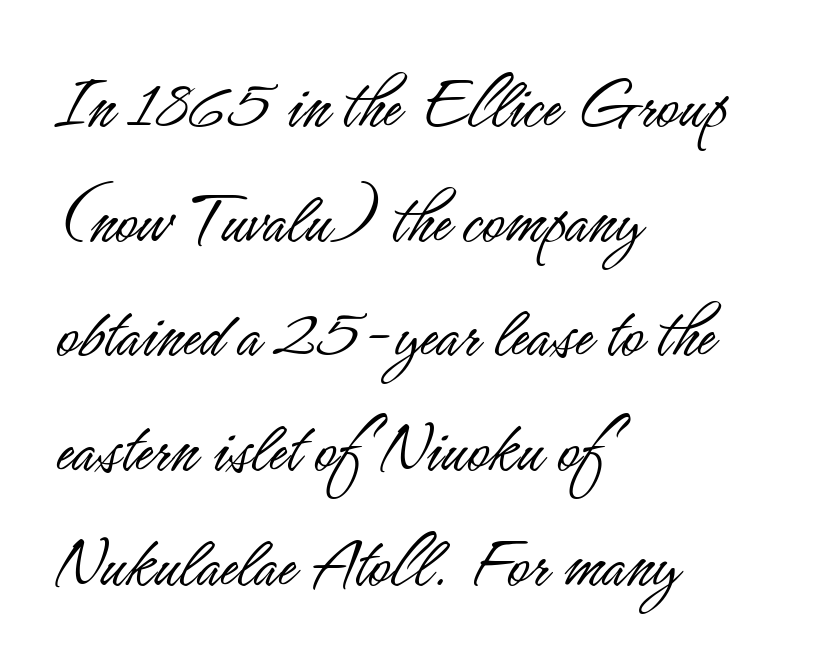
The image shows 75 px light, condensed sans-serif type; set left-aligned, normal line spacing (1.53x), normal letter spacing, not underlined; low stroke contrast and a small x-height.
